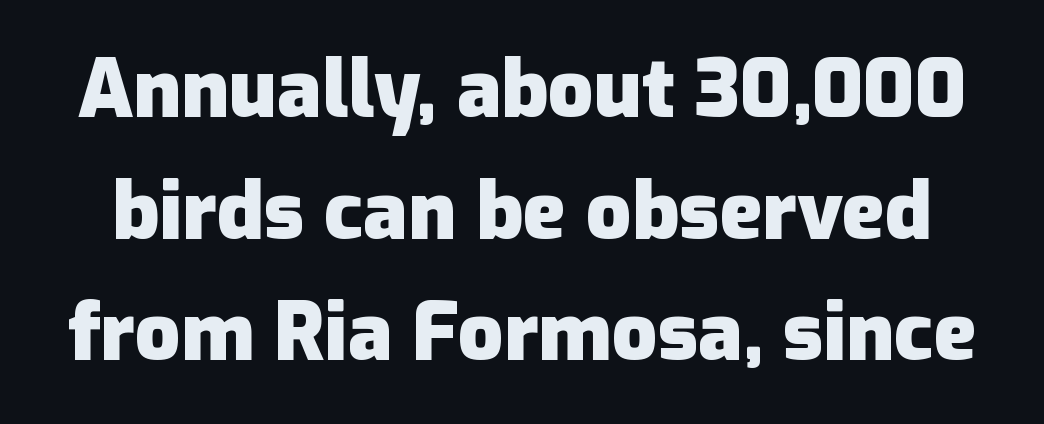
Set as a true bold cut, around the 700 mark. The letters carry no serifs — their stems end cleanly without finishing strokes. Ascenders rise straight up at ninety degrees. The baseline area is clear. Summary of vertical rhythm: regular, with standard interline spacing. Standard letterfit; no display-style spreading of the glyphs.
